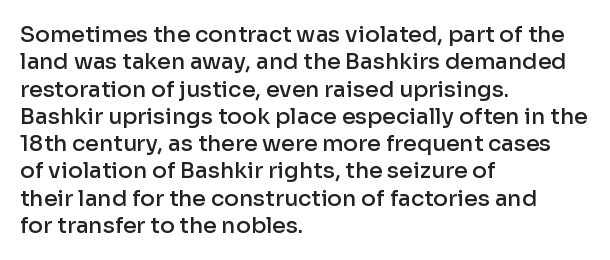
{"italic": "no", "bold": "semi", "underline": "no", "align": "left", "line_spacing_ratio": 1.24, "letter_spacing": "normal", "letter_spacing_em": 0.0, "glyph_px": 22}
